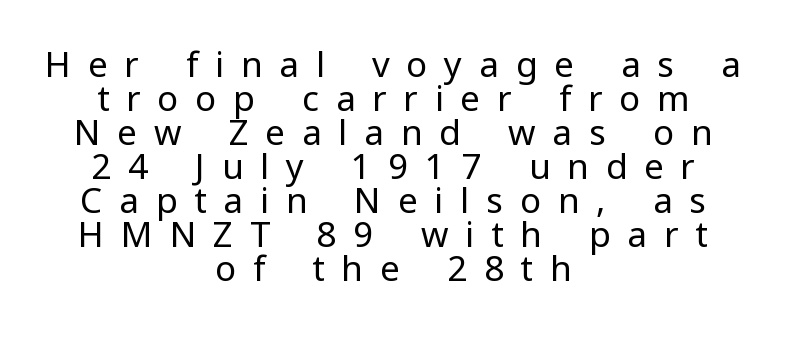
The image shows 35 px regular-weight sans-serif type, upright; set centered, tight line spacing (0.97x), unusually wide letter spacing (+0.48 em), not underlined; low stroke contrast and a medium x-height.
